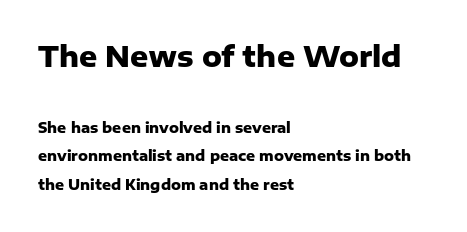
{"serif": "no", "italic": "no", "bold": "yes", "weight": "heavy", "width": "normal", "stroke_contrast": "low", "x_height": "medium", "monospaced": "no", "underline": "no", "align": "left", "line_spacing": "loose", "line_spacing_ratio": 2.04, "letter_spacing": "normal", "letter_spacing_em": 0.0, "larger_block": "first", "size_ratio": 2.0, "glyph_px": 28}
